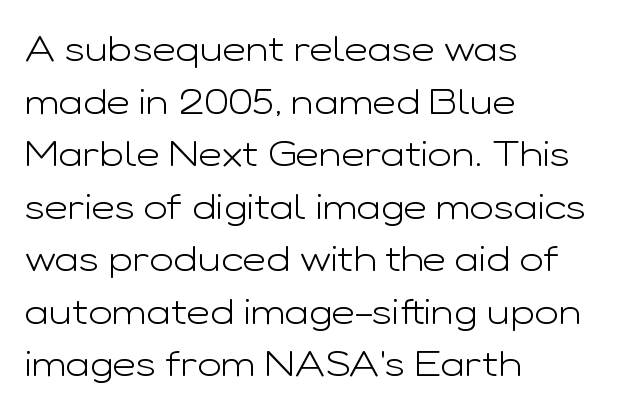
The image shows 36 px light, wide sans-serif type, upright; set left-aligned, normal line spacing (1.46x), normal letter spacing, not underlined; low stroke contrast and a medium x-height.
